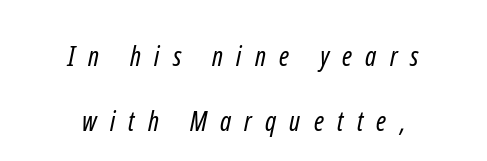
This sample trades compactness for vertical openness between lines. Caption: face not bold, strokes unweighted. Someone cranked the tracking dial way up on this one. Where is the straight margin? There isn't one; the lines are centered. Bare-footed words on every line.
